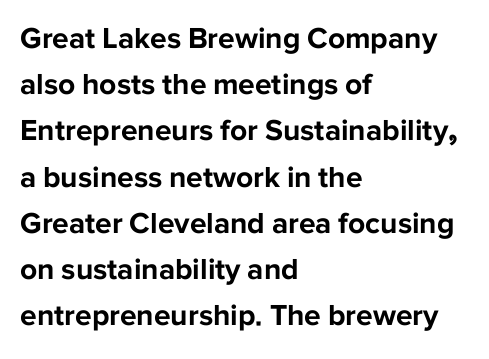
{"serif": "no", "italic": "no", "bold": "yes", "weight": "bold", "width": "normal", "stroke_contrast": "low", "x_height": "medium", "monospaced": "no", "underline": "no", "align": "left", "line_spacing": "normal", "line_spacing_ratio": 1.54, "letter_spacing": "normal", "letter_spacing_em": 0.0, "glyph_px": 30}
